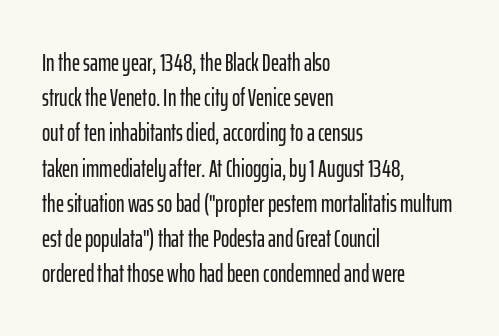
Q: Is the text italic (slanted)? A: No, it is upright.
Q: Is the text underlined? A: No.
Q: How is the paragraph aligned? A: Left-aligned.
Q: Is the spacing between letters normal or unusually wide? A: Normal.
Q: Is the spacing between lines tight, normal or loose? A: Normal.
